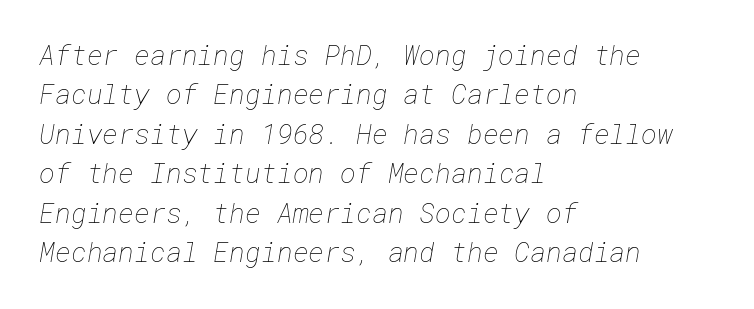
The image shows 27 px text type; set left-aligned, normal line spacing (1.46x), normal letter spacing, not underlined.
